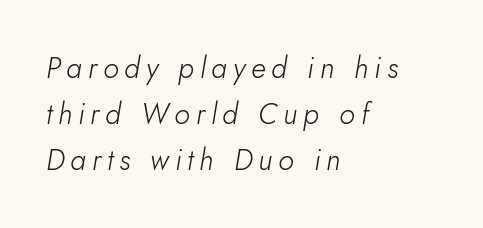
{"italic": "yes", "lean": "right", "slant_degrees": 5, "bold": "no", "weight": "light", "width": "normal", "stroke_contrast": "low", "x_height": "small", "monospaced": "no", "underline": "no", "align": "left", "line_spacing": "normal", "line_spacing_ratio": 1.59, "letter_spacing": "wide", "letter_spacing_em": 0.2, "glyph_px": 29}
